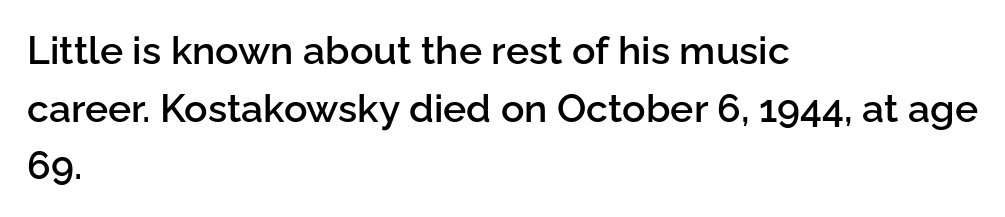
{"serif": "no", "italic": "no", "bold": "semi", "weight": "semibold", "width": "normal", "stroke_contrast": "low", "x_height": "medium", "monospaced": "no", "underline": "no", "align": "left", "line_spacing": "normal", "line_spacing_ratio": 1.48, "letter_spacing": "normal", "letter_spacing_em": 0.0, "glyph_px": 39}
